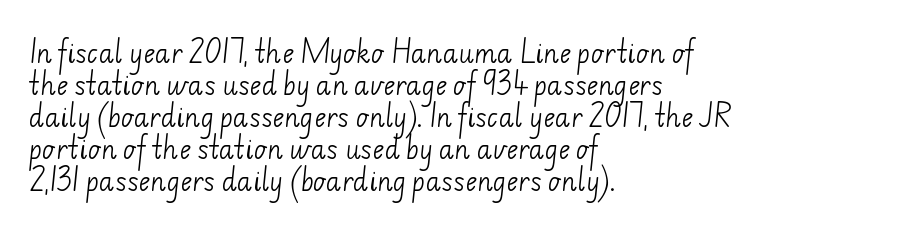
The image shows 25 px text type; set left-aligned, normal line spacing (1.28x), normal letter spacing, not underlined.
